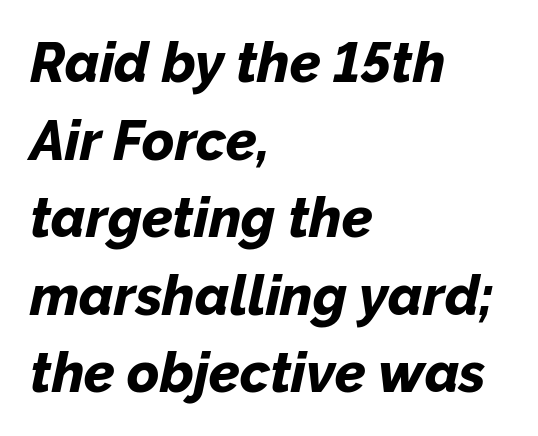
How would I describe the line gaps? Plain and ordinary. These lines keep a tight, regular rhythm from letter to letter. A student would call this left alignment; a typographer would say flush left, rag right. What weight is shown? A full bold with thick strokes. The strip under each line holds only bare page.
